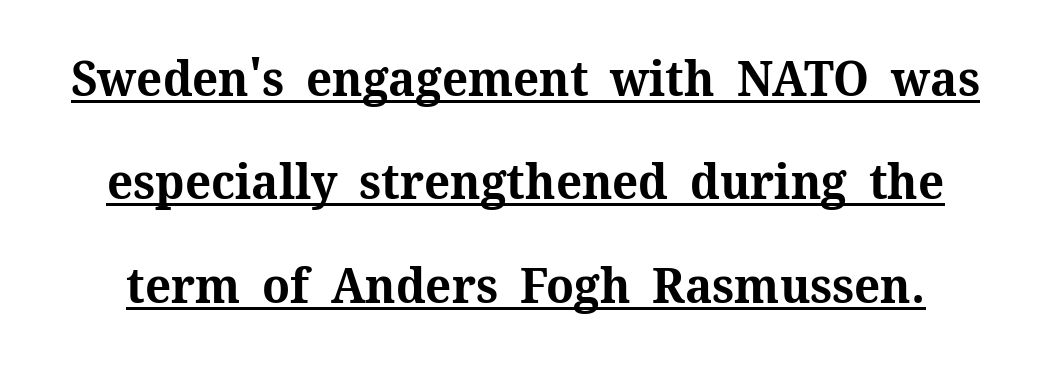
Successive baselines arrive slowly, with a big drop between each. These words are printed bold, with thick strokes throughout. A typesetter would call this zero additional tracking. You can tell from the footed stems that serif type was used. Notice how a bar underscores the lettering throughout. A roman cut, with each character standing at attention.
